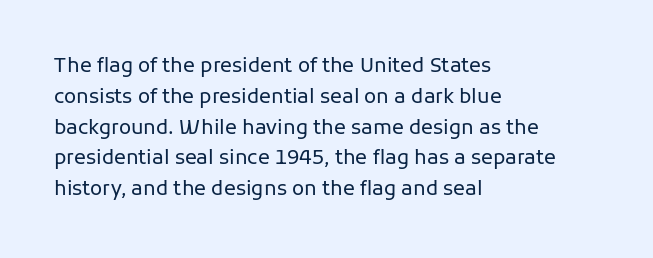
Q: Is the text bold? A: No.
Q: Is the text italic (slanted)? A: No, it is upright.
Q: Is the text underlined? A: No.
Q: How is the paragraph aligned? A: Left-aligned.
Q: Is the spacing between letters normal or unusually wide? A: Normal.
Q: Is the spacing between lines tight, normal or loose? A: Normal.
